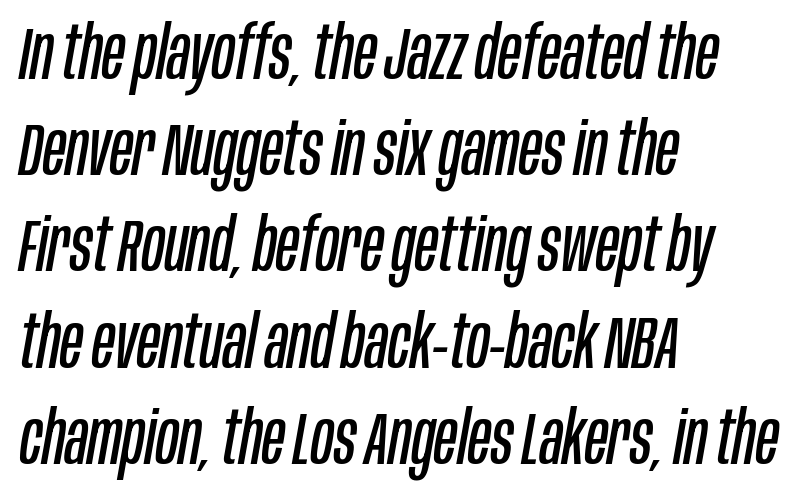
The image shows 74 px regular-weight, condensed type, italic (leaning right); set left-aligned, normal line spacing (1.3x), normal letter spacing, not underlined; low stroke contrast and a large x-height.
